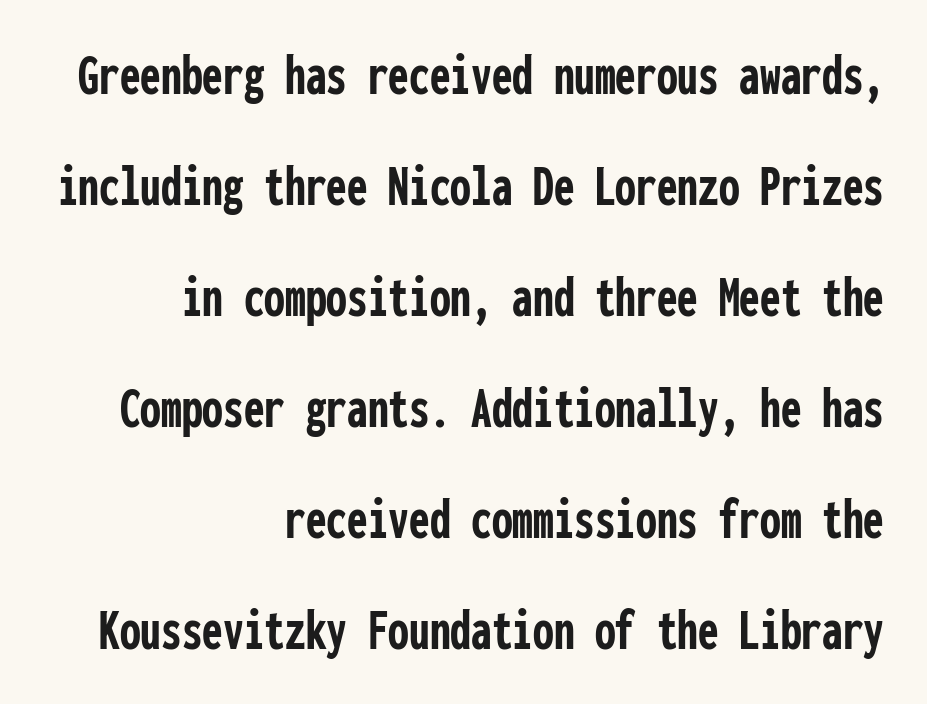
This is sans-serif lettering, the kind often seen on screens and signage. Line endings align vertically; line beginnings do not. Each letter, wide or thin by design, is forced into the same width here. Descenders are the only things crossing below the line.
